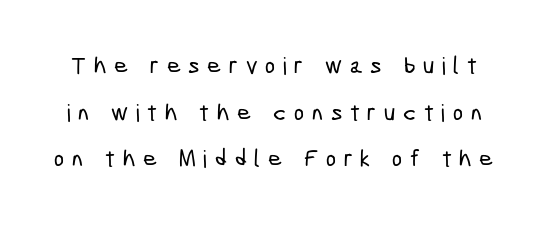
The image shows 24 px text type; set loose line spacing (1.94x), unusually wide letter spacing (+0.32 em), not underlined.
